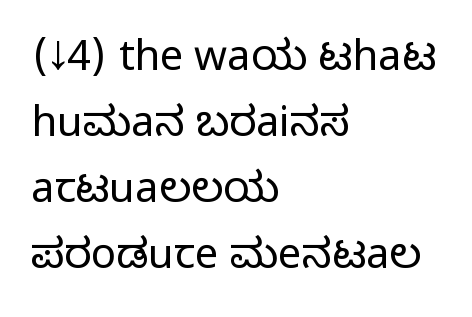
Q: Is the text bold? A: No.
Q: Is the text italic (slanted)? A: No, it is upright.
Q: Is the typeface a serif or a sans-serif typeface? A: Sans-serif.
Q: Is the text underlined? A: No.
Q: How is the paragraph aligned? A: Left-aligned.
Q: Is the spacing between letters normal or unusually wide? A: Normal.
Q: Is the spacing between lines tight, normal or loose? A: Normal.
Q: Width (condensed, normal, or wide)? A: Condensed.
Q: Stroke contrast? A: Low.
Q: x-height? A: Large.
Q: Monospaced? A: No.
